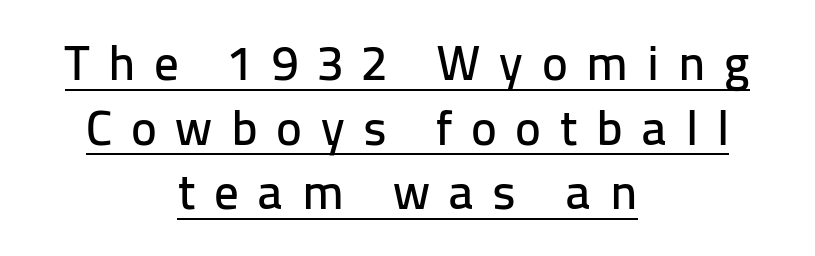
A typesetter would call this proportional, since set widths differ per character. Underlined type. Visually the block forms a symmetrical silhouette, jagged on both flanks. The letters carry no serifs — their stems end cleanly without finishing strokes. The letters are spread apart with noticeably loose tracking. You can tell it's not italic because the verticals are truly vertical.
